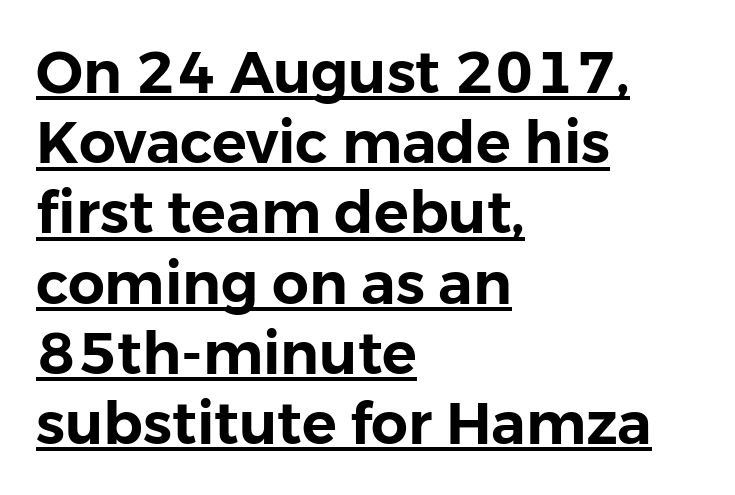
Line starts are locked; line ends wander. Spacing between characters is what you'd get straight out of the box. When letters stand straight like this, we call the style roman or upright. A typesetter would call this proportional, since set widths differ per character. The typeface chosen for these lines omits serifs. Looks like someone drew a line under every word here.
